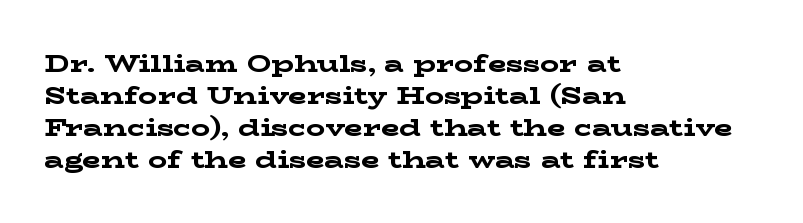
How are the letters spaced? Ordinarily, with no added tracking. Left-aligned paragraph, ragged on the right. The rows are spaced the way most documents space them. The glyphs are unaccompanied by any horizontal stroke below them. Weight check: bold — yes, fully. Ordinary non-slanted type is in use.
